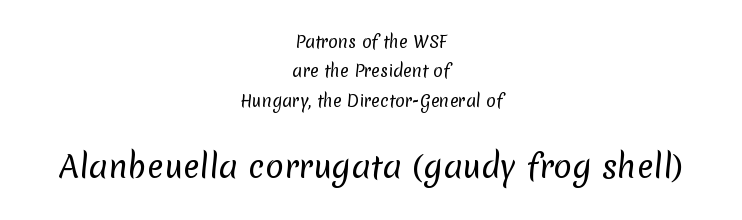
Each line is balanced around a shared central axis. Each row of text sits above clean, open space. Stems and bowls with no extra thickness — not bold. Think of a printed novel: that variable character pitch is what you see here. Inter-character spacing is left at the font's built-in metrics. No feet cap the strokes, marking this as sans-serif type.
